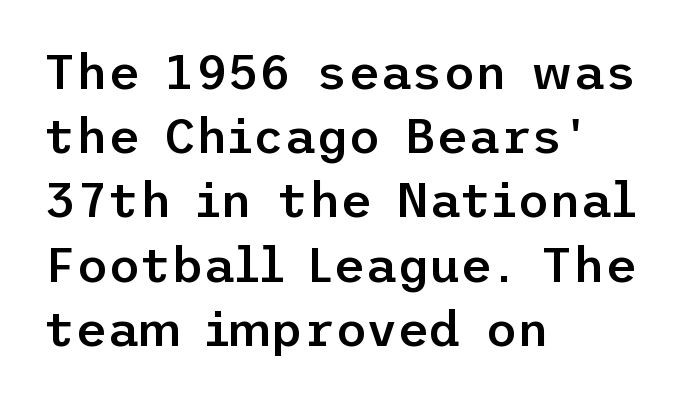
Q: Is the text bold? A: Semi-bold.
Q: Is the text italic (slanted)? A: No, it is upright.
Q: Is the typeface a serif or a sans-serif typeface? A: Sans-serif.
Q: Is the text underlined? A: No.
Q: How is the paragraph aligned? A: Left-aligned.
Q: Is the spacing between letters normal or unusually wide? A: Normal.
Q: Is the spacing between lines tight, normal or loose? A: Normal.
Q: Width (condensed, normal, or wide)? A: Normal.
Q: Stroke contrast? A: Low.
Q: x-height? A: Medium.
